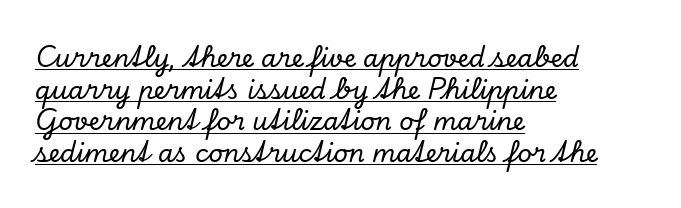
The image shows 25 px text type, italic (leaning right); set left-aligned, normal line spacing (1.27x), normal letter spacing, underlined.
